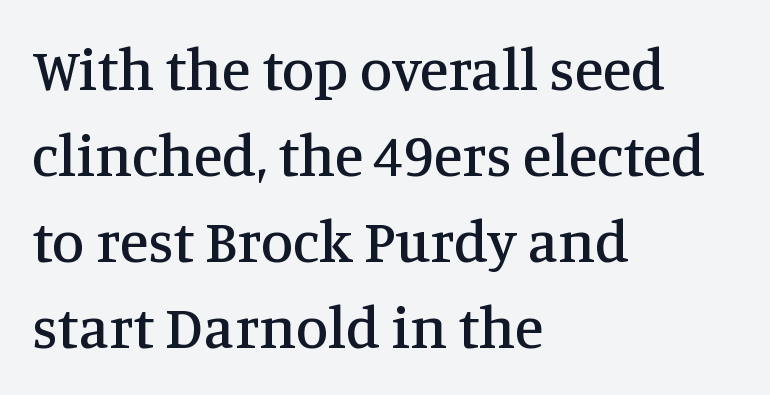
Q: Is the text italic (slanted)? A: No, it is upright.
Q: Is the typeface a serif or a sans-serif typeface? A: Serif.
Q: Is the text underlined? A: No.
Q: How is the paragraph aligned? A: Left-aligned.
Q: Is the spacing between letters normal or unusually wide? A: Normal.
Q: Is the spacing between lines tight, normal or loose? A: Normal.
Q: Width (condensed, normal, or wide)? A: Normal.
Q: Stroke contrast? A: Medium.
Q: x-height? A: Large.
Q: Monospaced? A: No.
